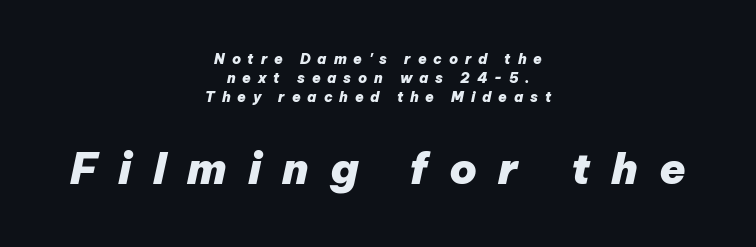
Q: Is the text bold? A: Yes.
Q: Is the text italic (slanted)? A: Yes, it leans right by about 12 degrees.
Q: Is the text underlined? A: No.
Q: How is the paragraph aligned? A: Centered.
Q: Is the spacing between letters normal or unusually wide? A: Unusually wide.
Q: Is the spacing between lines tight, normal or loose? A: Normal.
Q: Which block of text is set in a larger size, the first (top) or the second (bottom)? A: The second (bottom) one.
Q: Width (condensed, normal, or wide)? A: Normal.
Q: Stroke contrast? A: Low.
Q: x-height? A: Medium.
Q: Monospaced? A: No.
